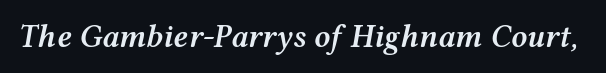
Q: Is the text bold? A: Semi-bold.
Q: Is the text italic (slanted)? A: Yes, it leans right by about 12 degrees.
Q: Is the text underlined? A: No.
Q: Is the spacing between letters normal or unusually wide? A: Normal.
Q: Width (condensed, normal, or wide)? A: Wide.
Q: Stroke contrast? A: Medium.
Q: x-height? A: Medium.
Q: Monospaced? A: No.
